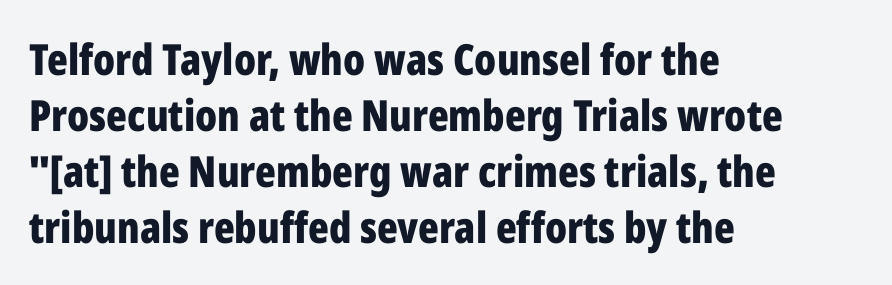
{"serif": "no", "italic": "no", "bold": "yes", "weight": "bold", "width": "condensed", "stroke_contrast": "low", "x_height": "medium", "monospaced": "no", "underline": "no", "align": "left", "line_spacing": "normal", "line_spacing_ratio": 1.3, "letter_spacing": "normal", "letter_spacing_em": 0.0, "glyph_px": 43}
